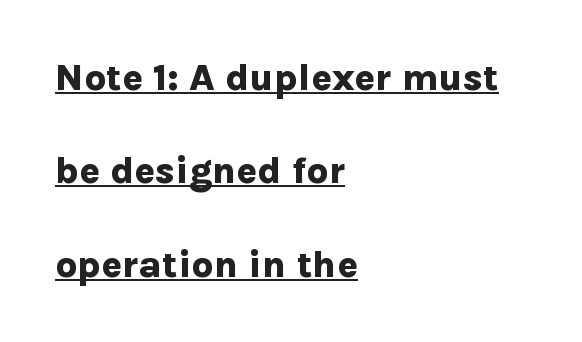
{"serif": "no", "italic": "no", "bold": "yes", "weight": "bold", "width": "normal", "stroke_contrast": "low", "x_height": "medium", "monospaced": "no", "underline": "yes", "align": "left", "line_spacing": "loose", "line_spacing_ratio": 2.46, "letter_spacing": "normal", "letter_spacing_em": 0.0, "glyph_px": 38}
